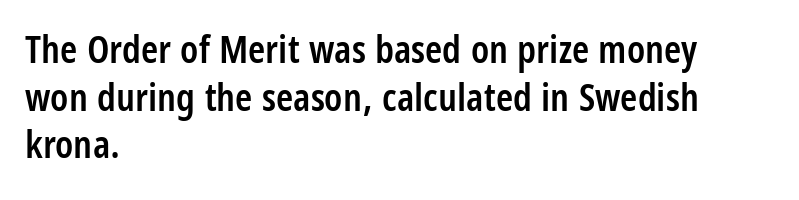
Q: Is the text bold? A: Semi-bold.
Q: Is the text italic (slanted)? A: No, it is upright.
Q: Is the typeface a serif or a sans-serif typeface? A: Sans-serif.
Q: Is the text underlined? A: No.
Q: How is the paragraph aligned? A: Left-aligned.
Q: Is the spacing between letters normal or unusually wide? A: Normal.
Q: Width (condensed, normal, or wide)? A: Condensed.
Q: Stroke contrast? A: Low.
Q: x-height? A: Large.
Q: Monospaced? A: No.
